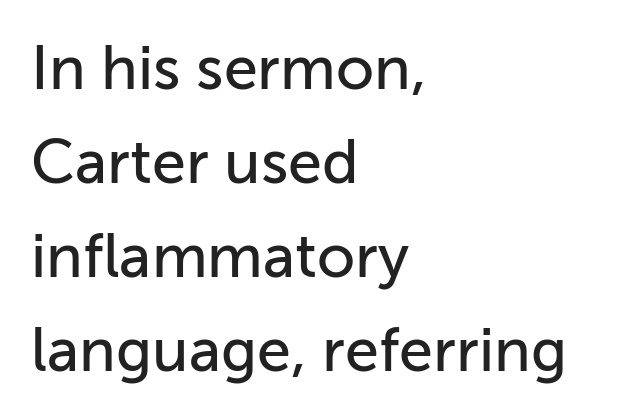
{"serif": "no", "italic": "no", "width": "normal", "stroke_contrast": "low", "x_height": "medium", "monospaced": "no", "underline": "no", "align": "left", "line_spacing": "normal", "line_spacing_ratio": 1.54, "letter_spacing": "normal", "letter_spacing_em": 0.0, "glyph_px": 61}
